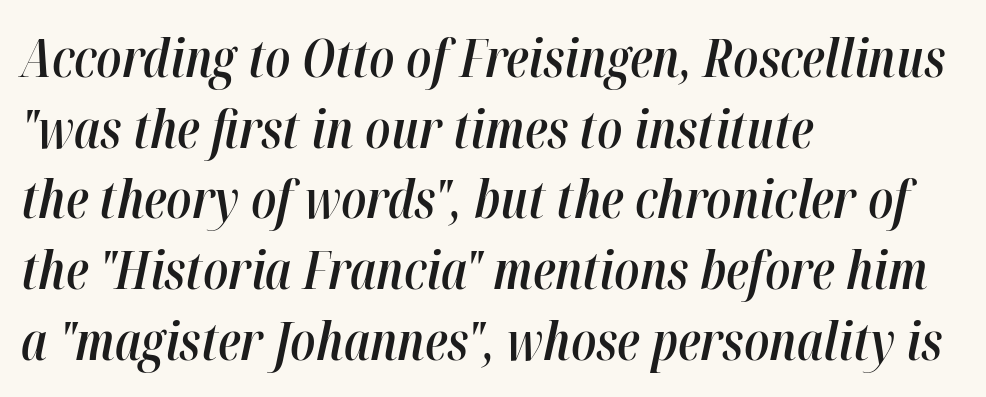
Q: Is the text bold? A: Semi-bold.
Q: Is the text italic (slanted)? A: Yes, it leans right by about 12 degrees.
Q: Is the text underlined? A: No.
Q: How is the paragraph aligned? A: Left-aligned.
Q: Is the spacing between letters normal or unusually wide? A: Normal.
Q: Is the spacing between lines tight, normal or loose? A: Normal.
Q: Width (condensed, normal, or wide)? A: Condensed.
Q: Stroke contrast? A: High.
Q: x-height? A: Medium.
Q: Monospaced? A: No.
